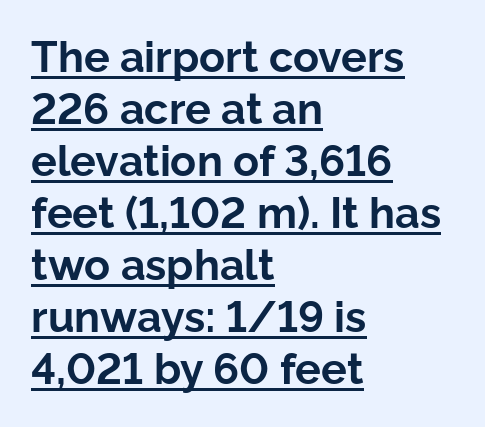
The image shows 43 px bold sans-serif type, upright; set left-aligned, line spacing 1.21x, normal letter spacing, underlined; low stroke contrast and a medium x-height.
